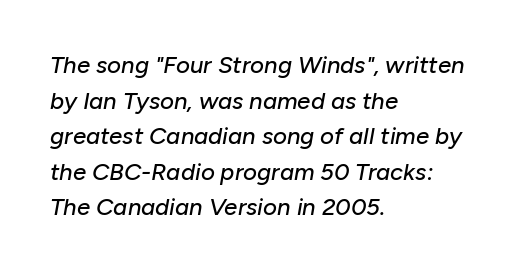
Slanted lettering throughout. Only glyphs here, with clear space below each row. If you drew a ruler down the left edge, every line would touch it. Characters follow at the spacing the type designer built in. Baseline-to-baseline distance is the conventional proportion of letter height.
